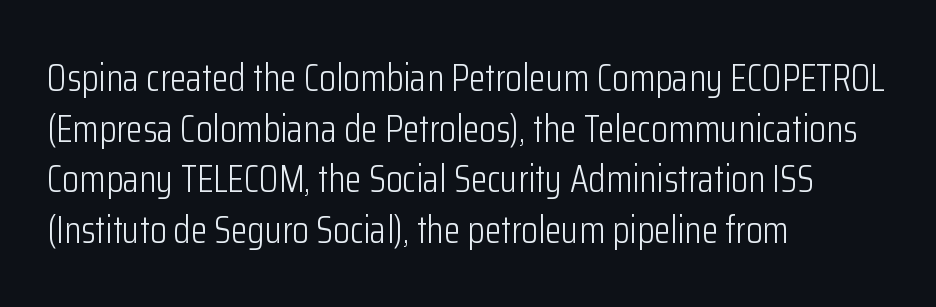
The image shows 38 px light, condensed sans-serif type, upright; set left-aligned, normal line spacing (1.33x), normal letter spacing, not underlined; low stroke contrast and a medium x-height.
